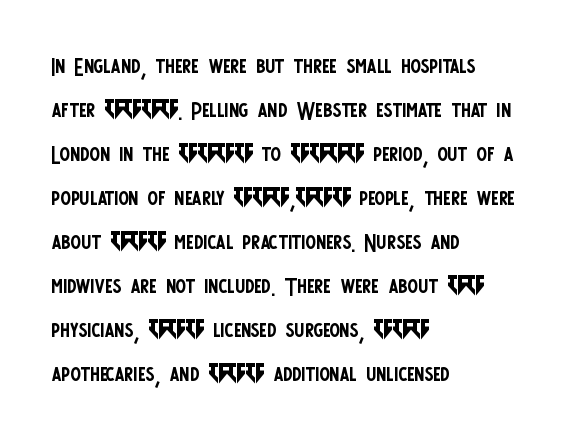
{"serif": "no", "italic": "no", "bold": "no", "weight": "regular", "width": "condensed", "stroke_contrast": "low", "x_height": "large", "monospaced": "no", "underline": "no", "align": "left", "line_spacing": "normal", "line_spacing_ratio": 1.42, "letter_spacing": "normal", "letter_spacing_em": 0.0, "glyph_px": 31}
